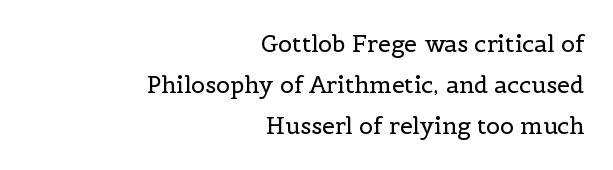
{"italic": "no", "bold": "no", "underline": "no", "align": "right", "line_spacing_ratio": 1.78, "letter_spacing": "normal", "letter_spacing_em": 0.0, "glyph_px": 23}
